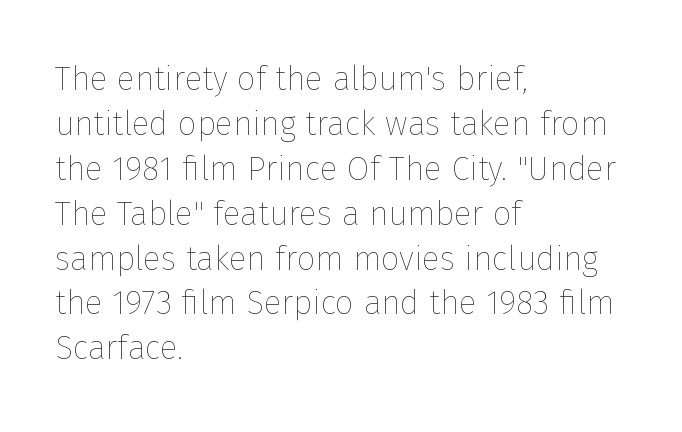
Q: Is the text bold? A: No.
Q: Is the text italic (slanted)? A: No, it is upright.
Q: Is the text underlined? A: No.
Q: How is the paragraph aligned? A: Left-aligned.
Q: Is the spacing between letters normal or unusually wide? A: Normal.
Q: Is the spacing between lines tight, normal or loose? A: Normal.
Q: Width (condensed, normal, or wide)? A: Normal.
Q: Stroke contrast? A: Low.
Q: x-height? A: Medium.
Q: Monospaced? A: No.
